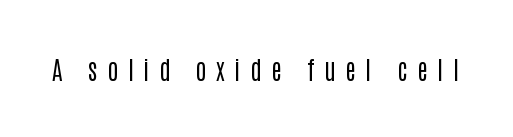
Q: Is the text bold? A: No.
Q: Is the text italic (slanted)? A: No, it is upright.
Q: Is the text underlined? A: No.
Q: Is the spacing between letters normal or unusually wide? A: Unusually wide.
